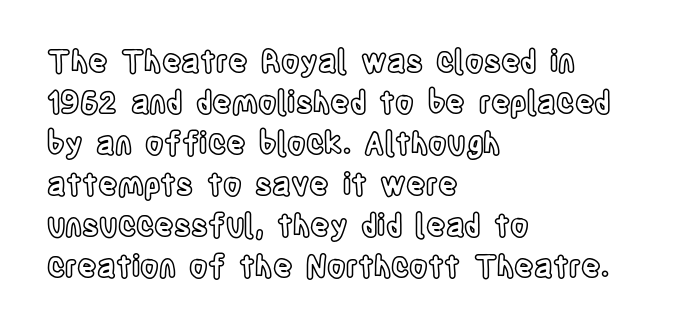
{"italic": "no", "width": "condensed", "x_height": "large", "monospaced": "no", "underline": "no", "align": "left", "line_spacing": "normal", "line_spacing_ratio": 1.37, "letter_spacing": "normal", "letter_spacing_em": 0.0, "glyph_px": 30}
